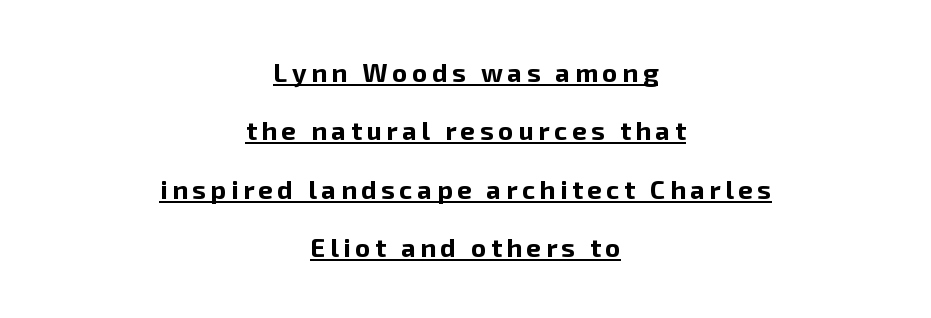
Q: Is the text bold? A: Yes.
Q: Is the text italic (slanted)? A: No, it is upright.
Q: Is the text underlined? A: Yes.
Q: How is the paragraph aligned? A: Centered.
Q: Is the spacing between lines tight, normal or loose? A: Loose.
